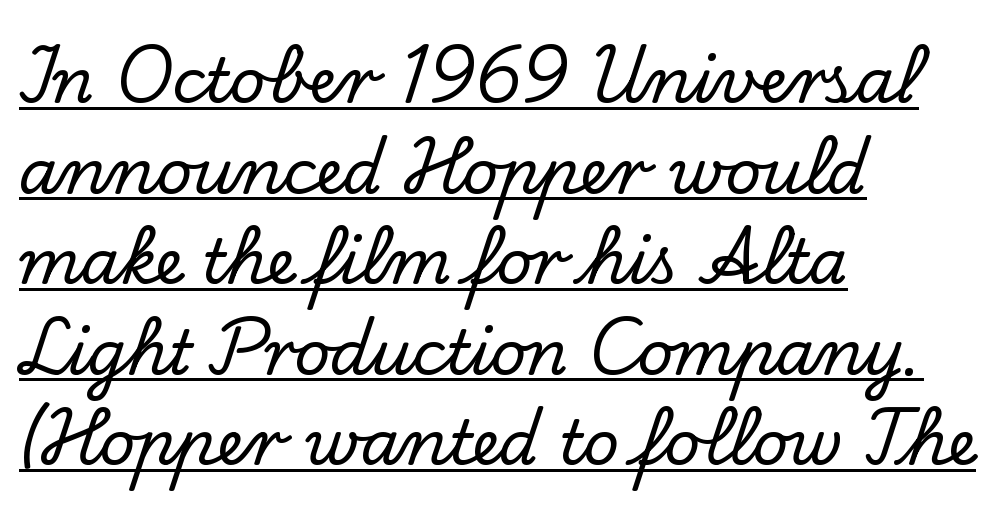
The image shows 62 px serif type; set left-aligned, normal line spacing (1.46x), normal letter spacing, underlined; low stroke contrast and a small x-height.
